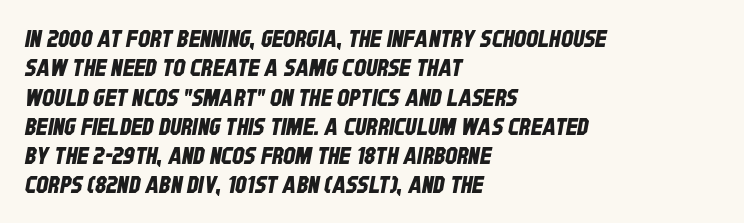
Q: Is the text underlined? A: No.
Q: How is the paragraph aligned? A: Left-aligned.
Q: Is the spacing between letters normal or unusually wide? A: Normal.
